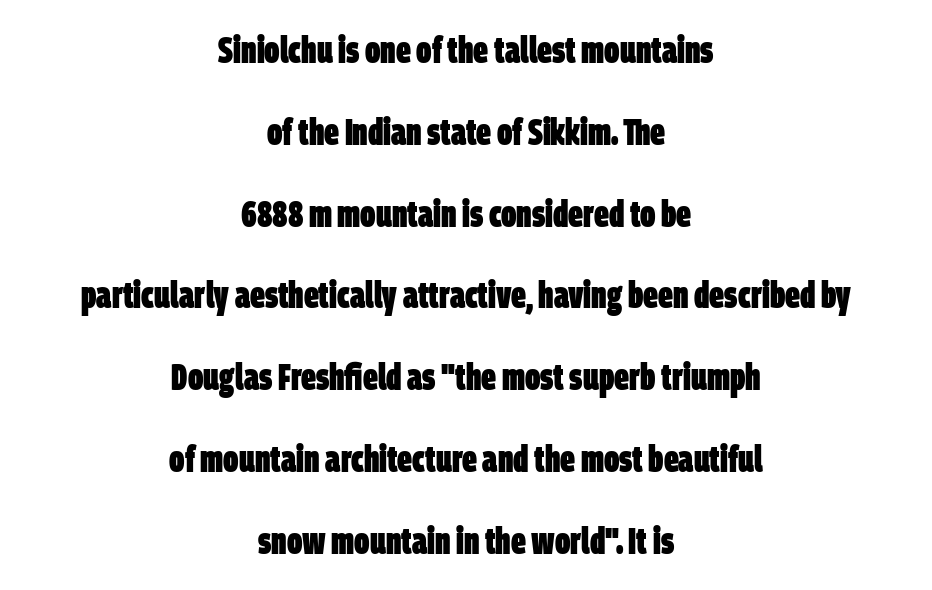
The image shows 37 px heavy, condensed sans-serif type; set centered, loose line spacing (2.21x), normal letter spacing, not underlined; low stroke contrast and a large x-height.
